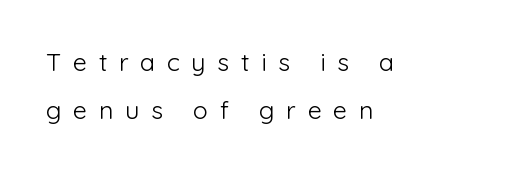
{"italic": "no", "bold": "no", "underline": "no", "align": "left", "line_spacing": "loose", "line_spacing_ratio": 1.91, "letter_spacing": "wide", "letter_spacing_em": 0.47, "glyph_px": 25}
